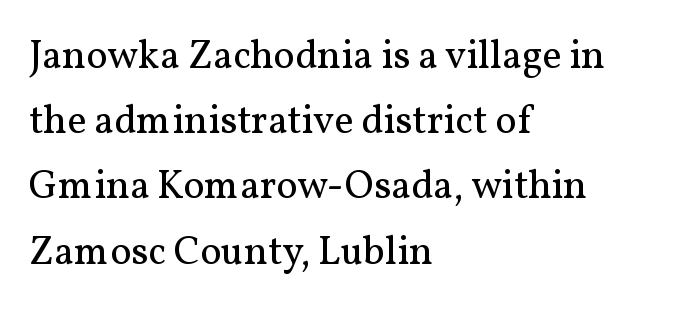
{"serif": "yes", "italic": "no", "bold": "no", "weight": "regular", "width": "normal", "stroke_contrast": "medium", "x_height": "medium", "monospaced": "no", "underline": "no", "align": "left", "line_spacing": "normal", "line_spacing_ratio": 1.63, "letter_spacing": "normal", "letter_spacing_em": 0.0, "glyph_px": 40}
